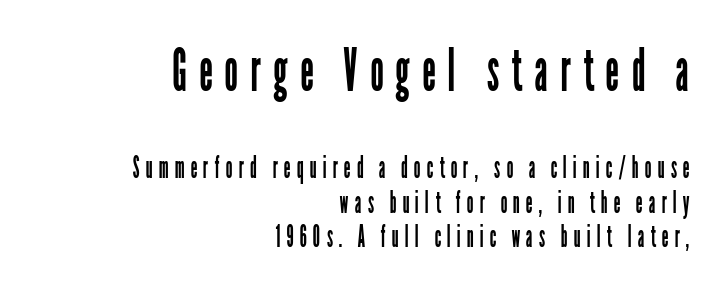
No word sits above an underline. Between one letter and the next there's a generous, obvious gap. Does the leading feel generous? Not at all — it's pinched. Note the varied advance widths — an 'i' is clearly narrower than an 'm'. The font's upright variant was chosen for this text.
